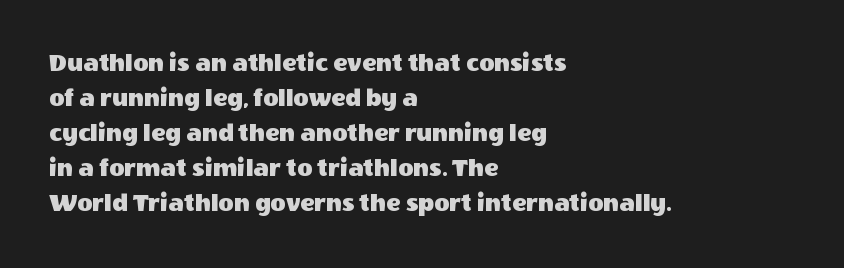
Q: Is the text italic (slanted)? A: No, it is upright.
Q: Is the text underlined? A: No.
Q: How is the paragraph aligned? A: Left-aligned.
Q: Is the spacing between letters normal or unusually wide? A: Normal.
Q: Is the spacing between lines tight, normal or loose? A: Normal.
